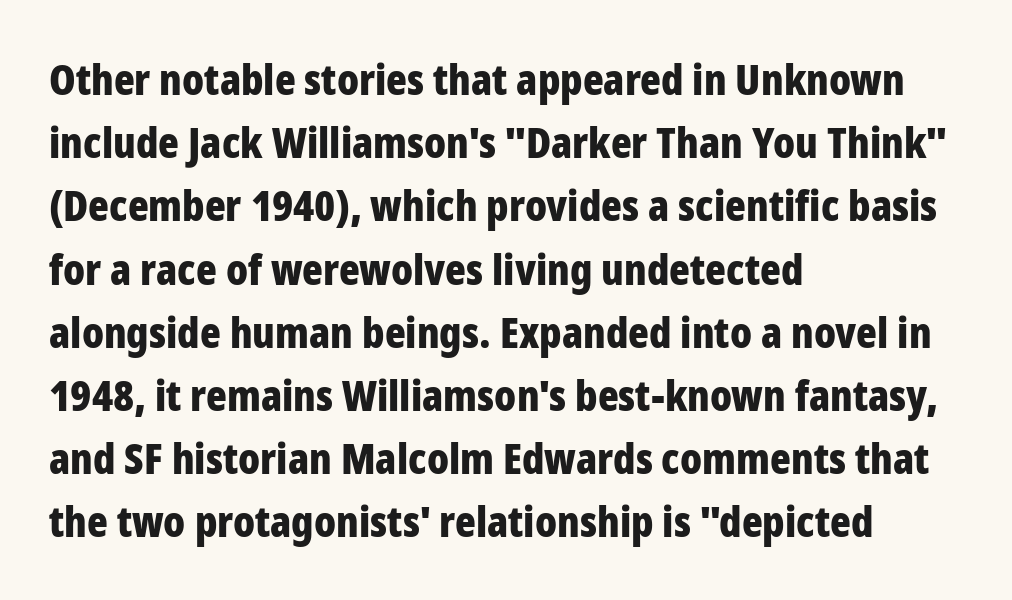
The image shows 43 px bold, condensed sans-serif type, upright; set left-aligned, normal line spacing (1.47x), normal letter spacing, not underlined; low stroke contrast and a medium x-height.
